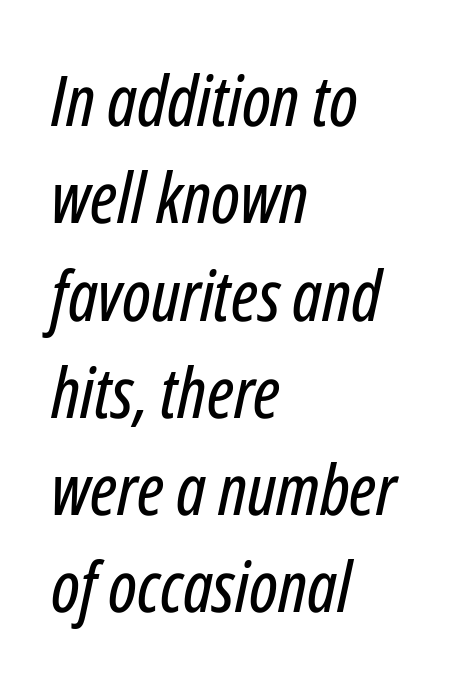
The image shows 70 px condensed type, italic (leaning right); set left-aligned, normal line spacing (1.39x), normal letter spacing, not underlined; low stroke contrast and a medium x-height.
